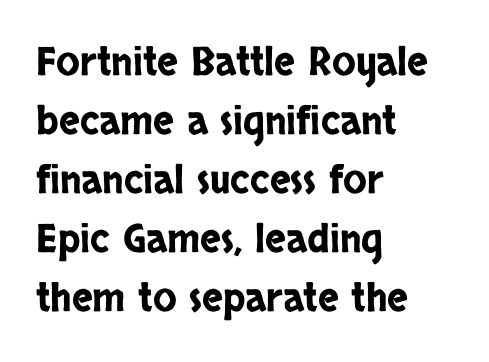
These lines keep a tight, regular rhythm from letter to letter. The letters advance in unequal steps, a hallmark of proportional type. Is the block centered? No — it sits flush against the left margin. The face used here is a sans, in the tradition of grotesques and geometrics.
